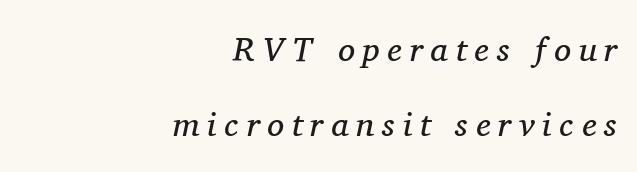
The rendering applies a slant to the glyphs. Stroke terminals: seriffed. Is this a heavy cut? Hardly; it is regular or lighter. Honestly, there is no underline to notice here at all.
